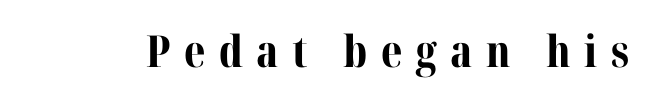
Q: Is the text bold? A: Yes.
Q: Is the text italic (slanted)? A: No, it is upright.
Q: Is the typeface a serif or a sans-serif typeface? A: Serif.
Q: Is the text underlined? A: No.
Q: Is the spacing between letters normal or unusually wide? A: Unusually wide.
Q: Width (condensed, normal, or wide)? A: Normal.
Q: Stroke contrast? A: Medium.
Q: x-height? A: Medium.
Q: Monospaced? A: No.
